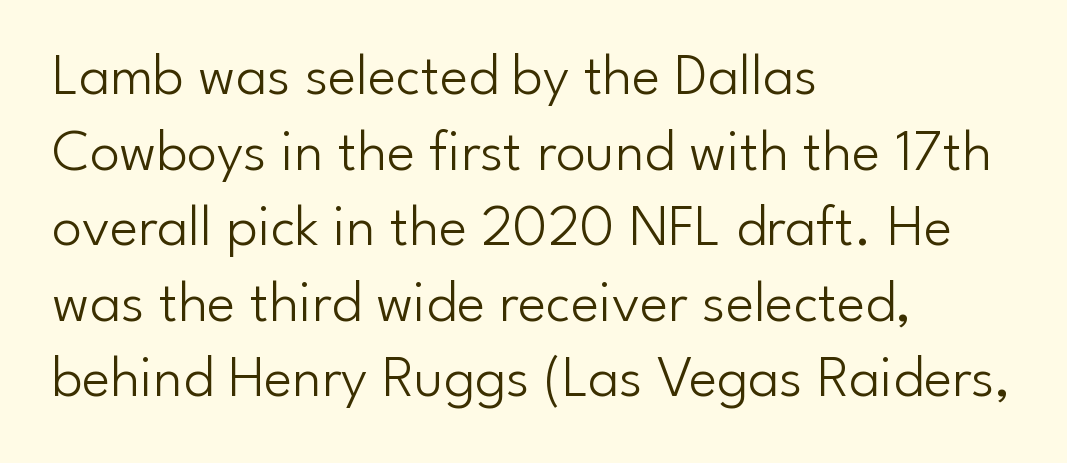
The area under the type is left untouched. Does the type have serifs? No, each stem ends abruptly. You can tell it's not italic because the verticals are truly vertical. Leading matches the norm, producing a regular column.
